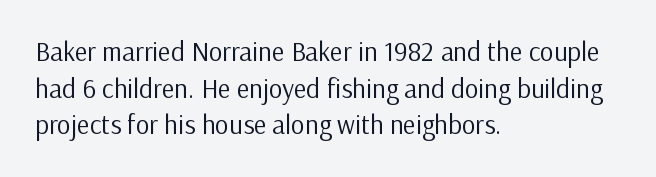
{"italic": "no", "bold": "no", "underline": "no", "align": "left", "line_spacing": "normal", "line_spacing_ratio": 1.36, "letter_spacing": "normal", "letter_spacing_em": 0.0, "glyph_px": 27}
